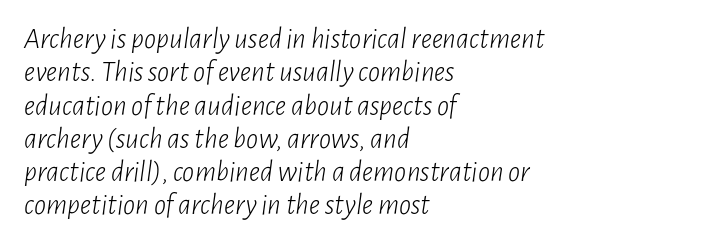
{"italic": "yes", "lean": "right", "slant_degrees": 7, "bold": "no", "weight": "light", "width": "condensed", "stroke_contrast": "low", "x_height": "medium", "monospaced": "no", "underline": "no", "align": "left", "line_spacing": "tight", "line_spacing_ratio": 1.11, "letter_spacing": "normal", "letter_spacing_em": 0.0, "glyph_px": 30}
